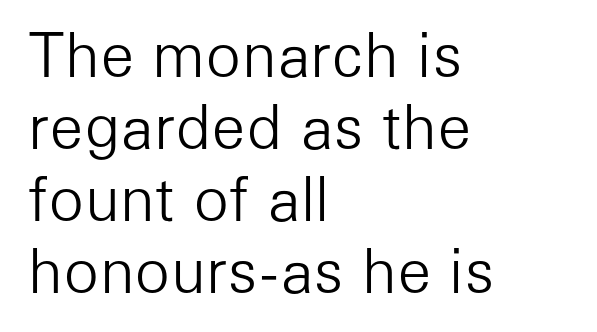
{"serif": "no", "italic": "no", "bold": "no", "weight": "light", "width": "normal", "stroke_contrast": "low", "x_height": "medium", "monospaced": "no", "underline": "no", "align": "left", "line_spacing_ratio": 1.22, "letter_spacing": "normal", "letter_spacing_em": 0.0, "glyph_px": 59}
